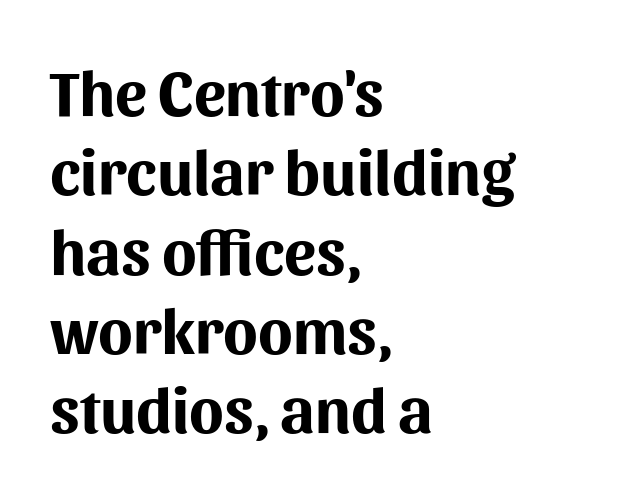
{"serif": "no", "italic": "no", "bold": "yes", "weight": "bold", "width": "normal", "stroke_contrast": "medium", "x_height": "medium", "monospaced": "no", "underline": "no", "align": "left", "line_spacing_ratio": 1.24, "letter_spacing": "normal", "letter_spacing_em": 0.0, "glyph_px": 64}
